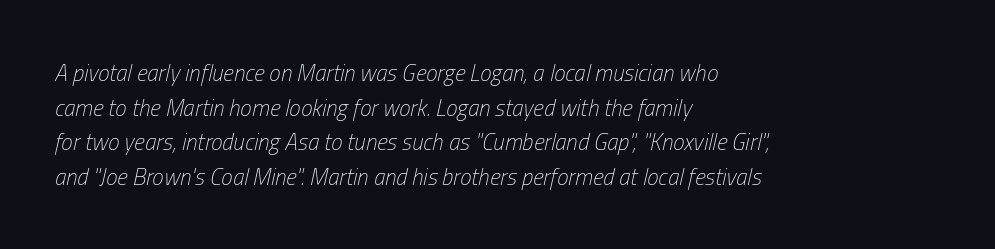
{"italic": "yes", "lean": "right", "slant_degrees": 13, "bold": "no", "underline": "no", "align": "left", "line_spacing": "normal", "line_spacing_ratio": 1.51, "letter_spacing": "normal", "letter_spacing_em": 0.0, "glyph_px": 23}
